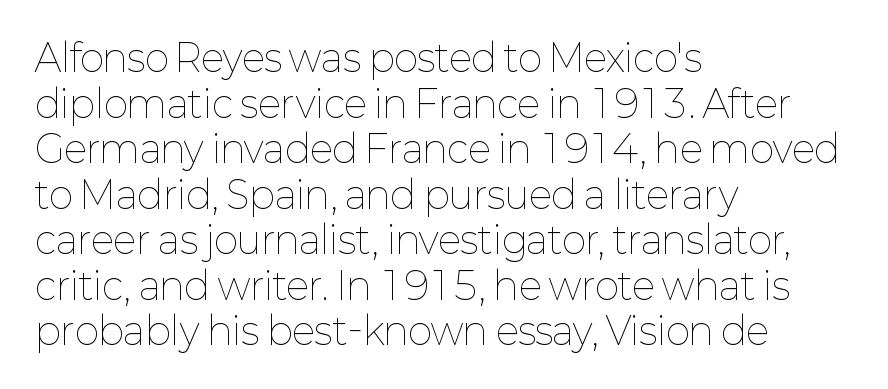
{"italic": "no", "bold": "no", "weight": "thin", "width": "normal", "stroke_contrast": "low", "x_height": "medium", "monospaced": "no", "underline": "no", "align": "left", "line_spacing_ratio": 1.23, "letter_spacing": "normal", "letter_spacing_em": 0.0, "glyph_px": 37}
